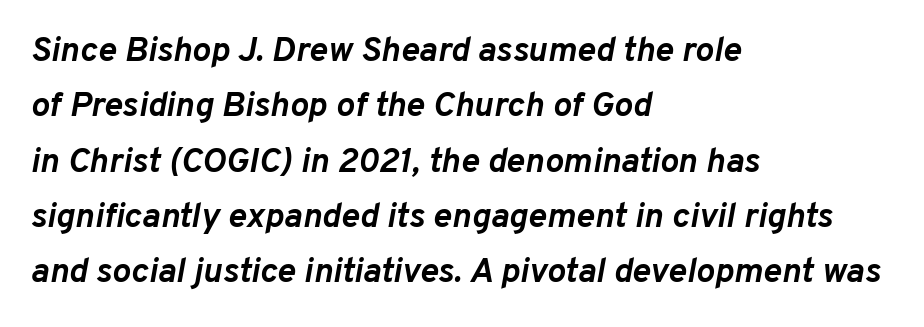
Q: Is the text bold? A: Yes.
Q: Is the text italic (slanted)? A: Yes, it leans right by about 10 degrees.
Q: Is the text underlined? A: No.
Q: How is the paragraph aligned? A: Left-aligned.
Q: Is the spacing between letters normal or unusually wide? A: Normal.
Q: Is the spacing between lines tight, normal or loose? A: Normal.
Q: Width (condensed, normal, or wide)? A: Normal.
Q: Stroke contrast? A: Low.
Q: x-height? A: Medium.
Q: Monospaced? A: No.
